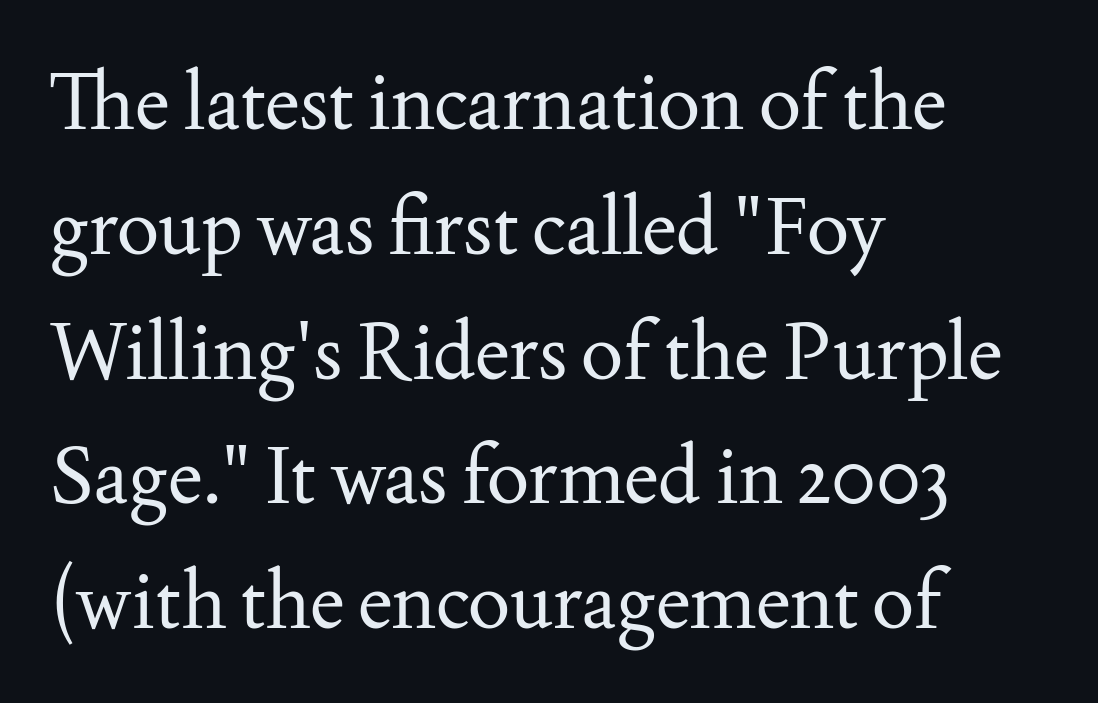
The baseline area is clear. Counters stay open thanks to moderate or lighter strokes. Casual observation: everything's shoved over to the left. I'd call this a serif setting — the letters wear small feet. Tracking here is standard; glyphs follow each other at the usual distance.
